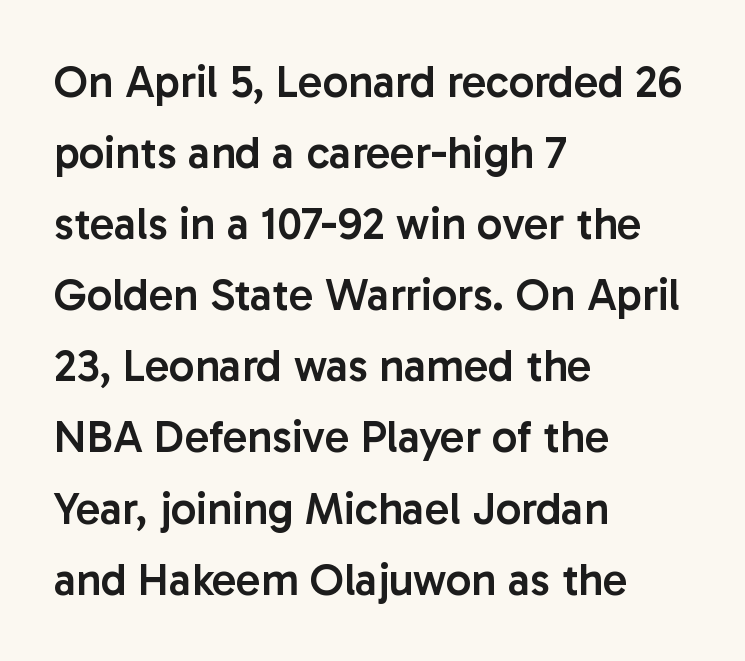
{"serif": "no", "italic": "no", "bold": "semi", "weight": "semibold", "width": "normal", "stroke_contrast": "low", "x_height": "medium", "monospaced": "no", "underline": "no", "align": "left", "line_spacing": "normal", "line_spacing_ratio": 1.58, "letter_spacing": "normal", "letter_spacing_em": 0.0, "glyph_px": 45}
